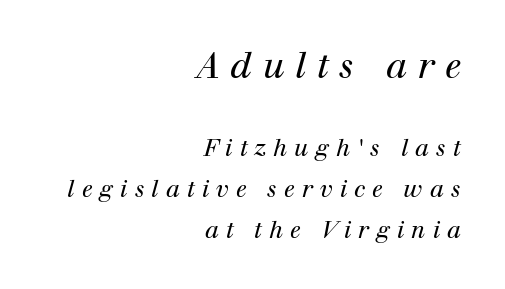
{"serif": "yes", "italic": "yes", "lean": "right", "slant_degrees": 12, "bold": "no", "weight": "regular", "width": "normal", "stroke_contrast": "high", "x_height": "medium", "monospaced": "no", "underline": "no", "align": "right", "line_spacing_ratio": 1.78, "letter_spacing": "wide", "letter_spacing_em": 0.31, "larger_block": "first", "size_ratio": 1.52, "glyph_px": 35}
